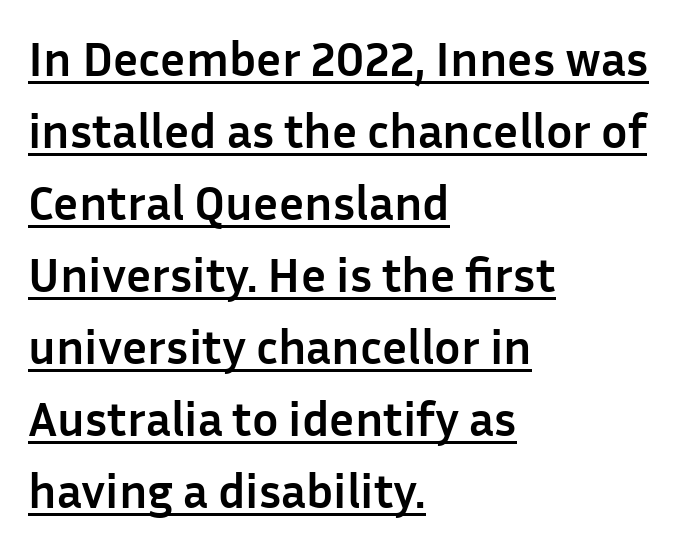
The image shows 49 px semibold sans-serif type, upright; set left-aligned, normal line spacing (1.47x), normal letter spacing, underlined; low stroke contrast and a medium x-height.
